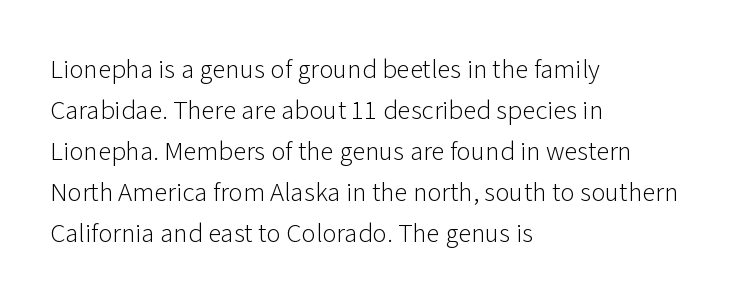
Q: Is the text bold? A: No.
Q: Is the text italic (slanted)? A: No, it is upright.
Q: Is the text underlined? A: No.
Q: How is the paragraph aligned? A: Left-aligned.
Q: Is the spacing between letters normal or unusually wide? A: Normal.
Q: Is the spacing between lines tight, normal or loose? A: Normal.
